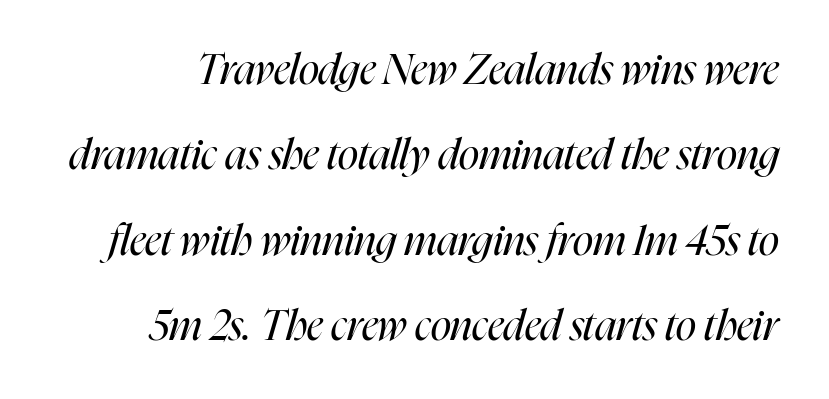
The image shows 42 px regular-weight, condensed type, italic (leaning right); set loose line spacing (2.03x), normal letter spacing, not underlined; high stroke contrast and a medium x-height.
